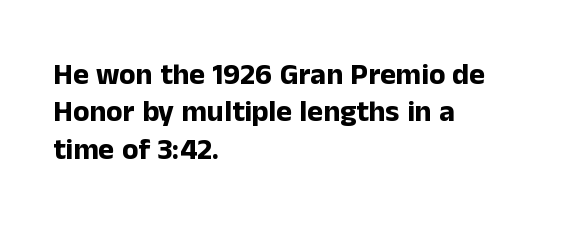
Q: Is the text bold? A: Yes.
Q: Is the text italic (slanted)? A: No, it is upright.
Q: Is the typeface a serif or a sans-serif typeface? A: Sans-serif.
Q: Is the text underlined? A: No.
Q: How is the paragraph aligned? A: Left-aligned.
Q: Is the spacing between letters normal or unusually wide? A: Normal.
Q: Is the spacing between lines tight, normal or loose? A: Normal.
Q: Width (condensed, normal, or wide)? A: Normal.
Q: Stroke contrast? A: Low.
Q: x-height? A: Medium.
Q: Monospaced? A: No.
